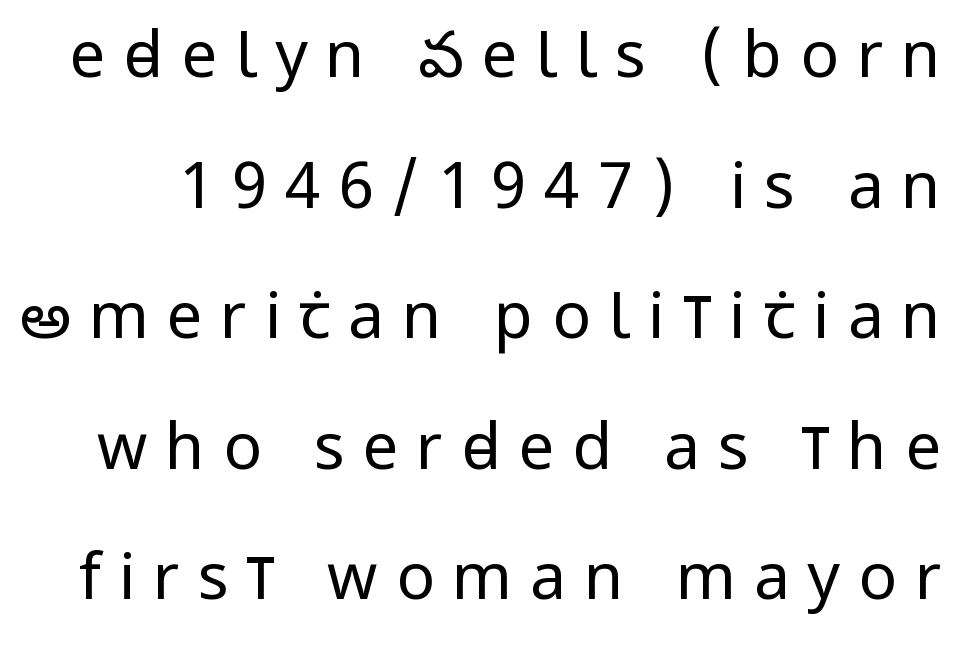
{"serif": "no", "italic": "no", "bold": "no", "weight": "regular", "width": "condensed", "stroke_contrast": "low", "x_height": "large", "monospaced": "no", "underline": "no", "line_spacing": "loose", "line_spacing_ratio": 2.04, "letter_spacing": "wide", "letter_spacing_em": 0.28, "glyph_px": 64}
